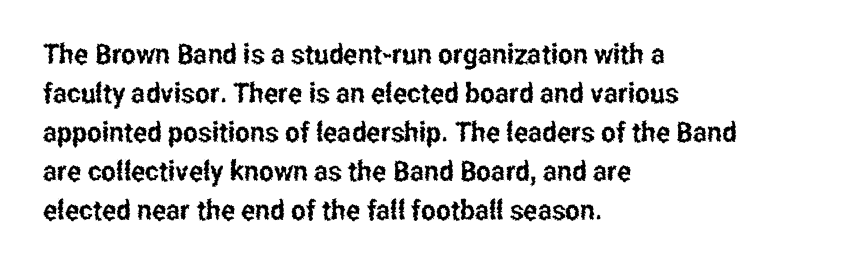
The image shows 28 px condensed sans-serif type, upright; set left-aligned, normal line spacing (1.39x), normal letter spacing, not underlined; low stroke contrast and a medium x-height.
